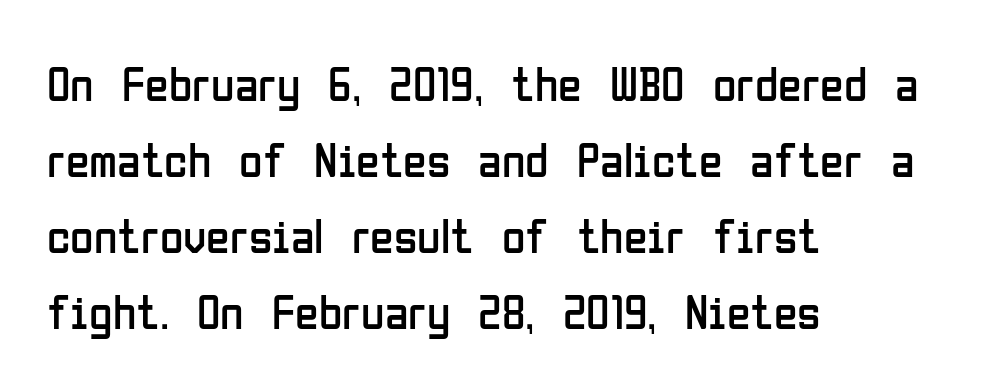
The image shows 48 px regular-weight, condensed sans-serif type, upright; set left-aligned, normal line spacing (1.58x), normal letter spacing, not underlined; low stroke contrast and a medium x-height.
